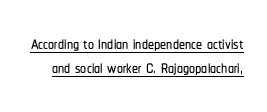
The image shows 24 px text type, upright; set tight line spacing (1.0x), normal letter spacing, underlined.
